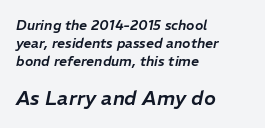
The image shows 20 px text type, italic (leaning right); set left-aligned, normal line spacing (1.27x), normal letter spacing, not underlined; the second (bottom) block is 1.43x larger.
